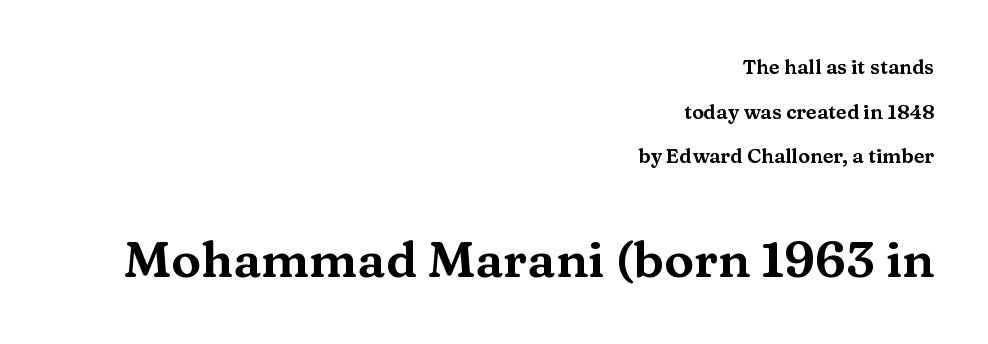
{"serif": "yes", "italic": "no", "width": "wide", "stroke_contrast": "medium", "x_height": "medium", "monospaced": "no", "underline": "no", "align": "right", "line_spacing": "loose", "line_spacing_ratio": 2.23, "letter_spacing": "normal", "letter_spacing_em": 0.0, "larger_block": "second", "size_ratio": 2.5, "glyph_px": 50}
